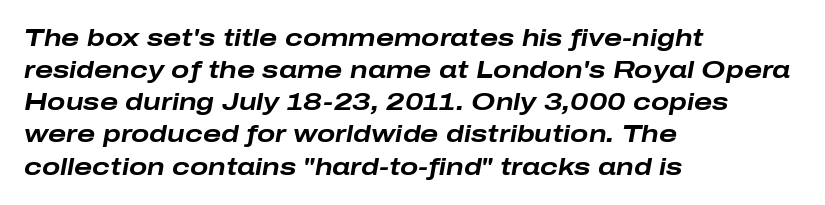
The image shows 24 px bold type, italic (leaning right); set left-aligned, normal line spacing (1.34x), normal letter spacing, not underlined.
